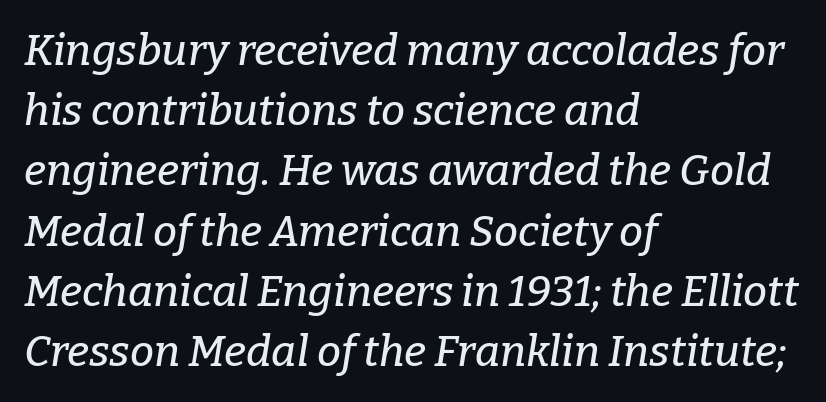
Q: Is the text italic (slanted)? A: Yes, it leans right by about 9 degrees.
Q: Is the typeface a serif or a sans-serif typeface? A: Serif.
Q: Is the text underlined? A: No.
Q: How is the paragraph aligned? A: Left-aligned.
Q: Is the spacing between letters normal or unusually wide? A: Normal.
Q: Is the spacing between lines tight, normal or loose? A: Normal.
Q: Width (condensed, normal, or wide)? A: Normal.
Q: Stroke contrast? A: Low.
Q: x-height? A: Medium.
Q: Monospaced? A: No.
